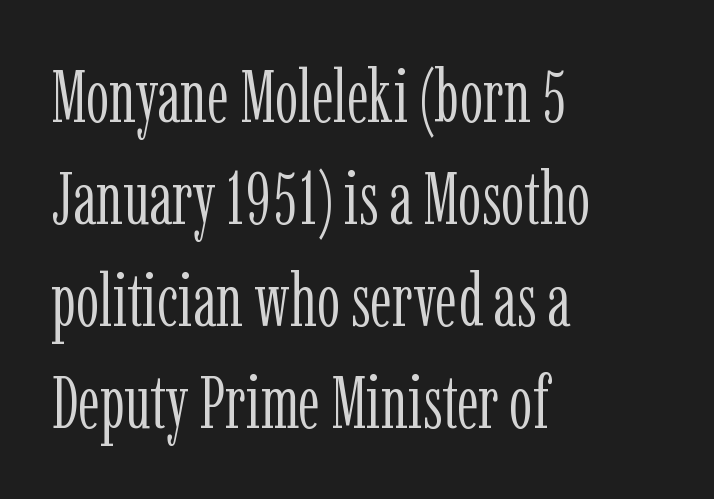
The line texture is even and compact thanks to regular tracking. Each line starts at the same left margin while the right side varies. No extra ink here — the face is not bold. Looks like regular typesetting: each glyph gets only the width it needs. Observe the serifs anchoring each vertical stroke in this sample.
